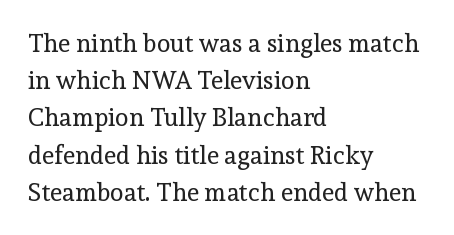
The image shows 25 px text type, upright; set left-aligned, normal line spacing (1.49x), normal letter spacing, not underlined.
